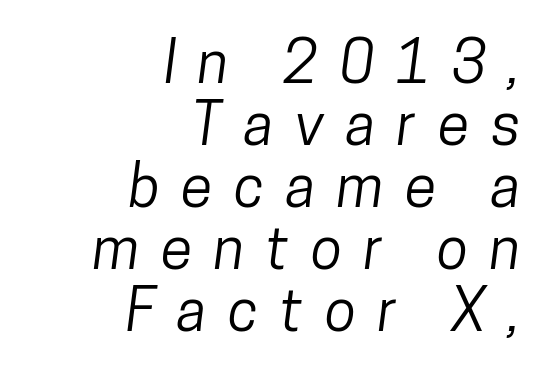
{"serif": "no", "width": "condensed", "stroke_contrast": "low", "x_height": "medium", "monospaced": "no", "underline": "no", "align": "right", "line_spacing": "tight", "line_spacing_ratio": 1.07, "letter_spacing": "wide", "letter_spacing_em": 0.37, "glyph_px": 58}
